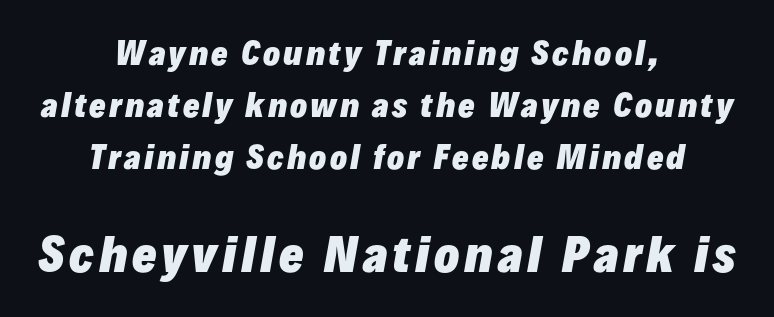
The image shows 46 px heavy type, italic (leaning right); set centered, normal line spacing (1.67x), not underlined; the second (bottom) block is 1.48x larger; low stroke contrast and a medium x-height.
